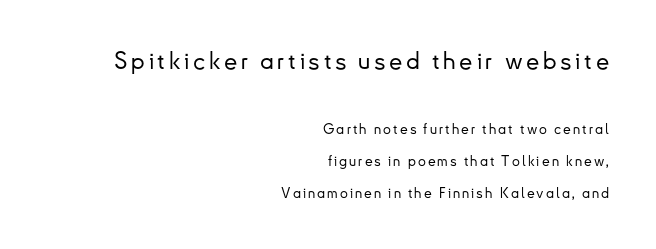
Q: Is the text italic (slanted)? A: No, it is upright.
Q: Is the text underlined? A: No.
Q: How is the paragraph aligned? A: Right-aligned.
Q: Is the spacing between lines tight, normal or loose? A: Loose.
Q: Which block of text is set in a larger size, the first (top) or the second (bottom)? A: The first (top) one.
